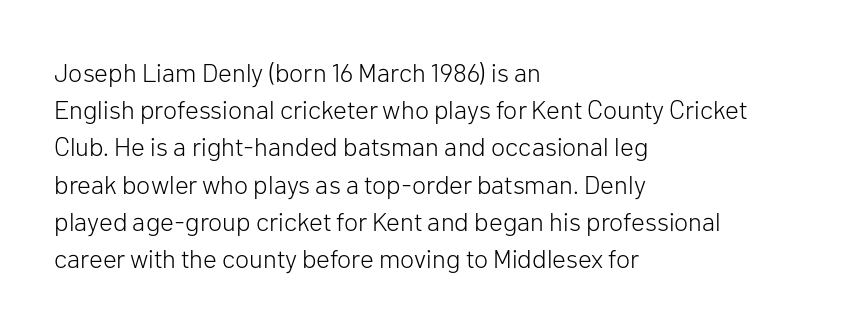
Q: Is the text bold? A: No.
Q: Is the text italic (slanted)? A: No, it is upright.
Q: Is the text underlined? A: No.
Q: How is the paragraph aligned? A: Left-aligned.
Q: Is the spacing between letters normal or unusually wide? A: Normal.
Q: Is the spacing between lines tight, normal or loose? A: Normal.
